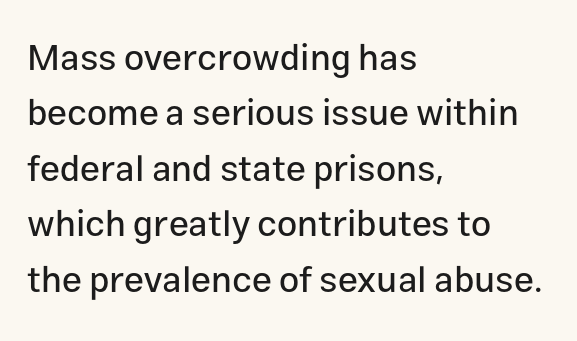
The image shows 36 px sans-serif type, upright; set left-aligned, normal line spacing (1.54x), normal letter spacing, not underlined; low stroke contrast and a medium x-height.
